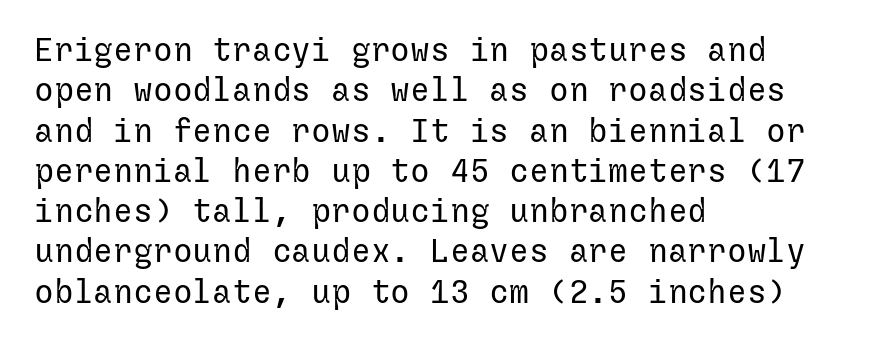
{"serif": "no", "italic": "no", "bold": "no", "weight": "regular", "width": "normal", "stroke_contrast": "low", "x_height": "medium", "underline": "no", "align": "left", "line_spacing_ratio": 1.22, "letter_spacing": "normal", "letter_spacing_em": 0.0, "glyph_px": 33}
